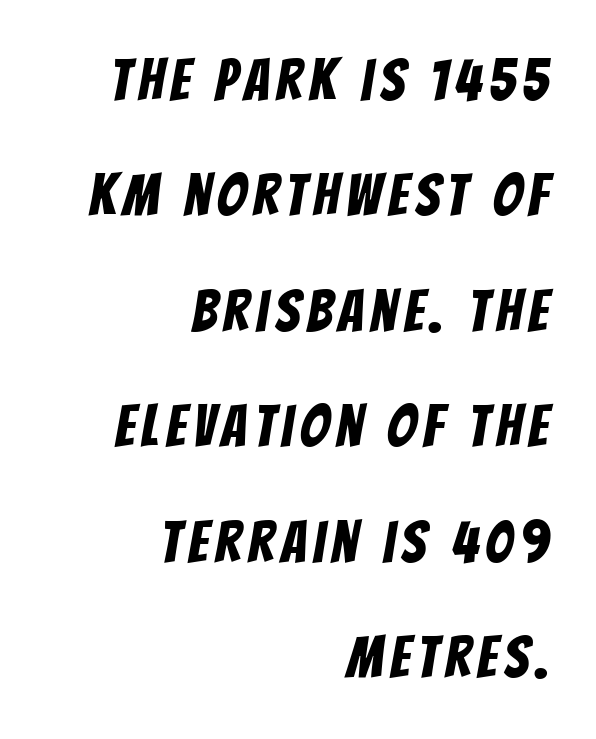
The image shows 58 px condensed sans-serif type; set right-aligned, loose line spacing (1.99x), not underlined; low stroke contrast and a large x-height.
